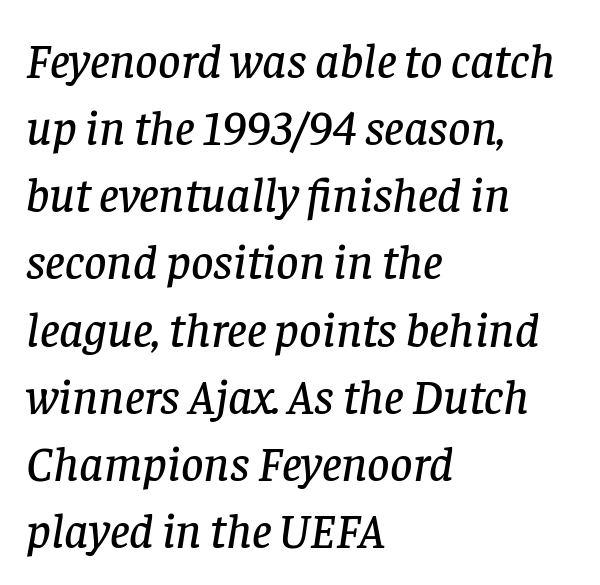
The image shows 49 px serif type, italic (leaning right); set left-aligned, normal line spacing (1.37x), normal letter spacing, not underlined; low stroke contrast and a large x-height.
